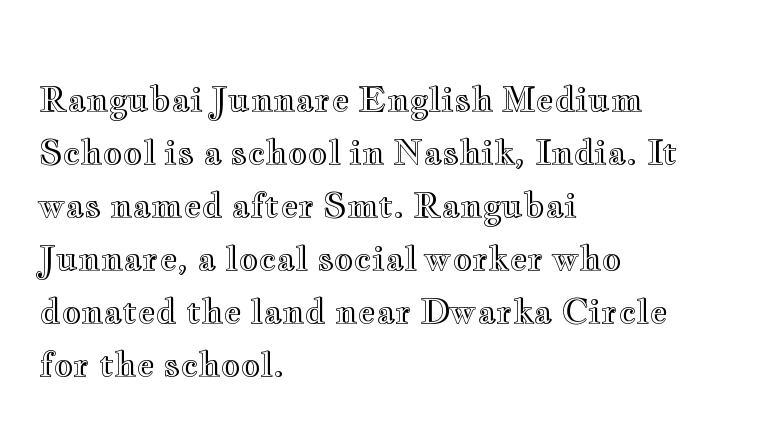
Q: Is the text italic (slanted)? A: No, it is upright.
Q: Is the text underlined? A: No.
Q: How is the paragraph aligned? A: Left-aligned.
Q: Is the spacing between letters normal or unusually wide? A: Normal.
Q: Is the spacing between lines tight, normal or loose? A: Normal.
Q: Width (condensed, normal, or wide)? A: Wide.
Q: x-height? A: Small.
Q: Monospaced? A: No.
